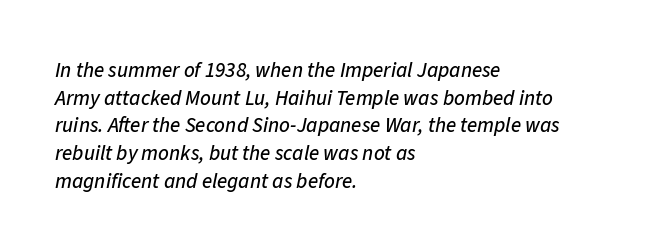
Q: Is the text italic (slanted)? A: Yes, it leans right by about 11 degrees.
Q: Is the text underlined? A: No.
Q: How is the paragraph aligned? A: Left-aligned.
Q: Is the spacing between letters normal or unusually wide? A: Normal.
Q: Is the spacing between lines tight, normal or loose? A: Normal.
